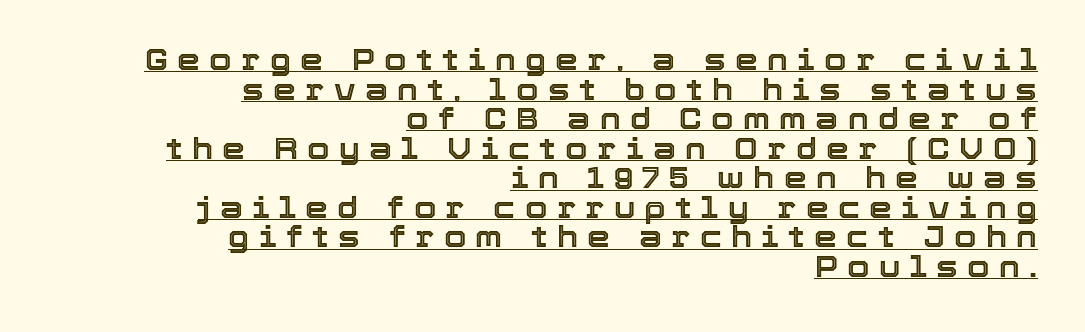
{"italic": "no", "width": "normal", "x_height": "medium", "monospaced": "no", "underline": "yes", "align": "right", "line_spacing": "tight", "line_spacing_ratio": 1.02, "letter_spacing": "wide", "letter_spacing_em": 0.32, "glyph_px": 29}
